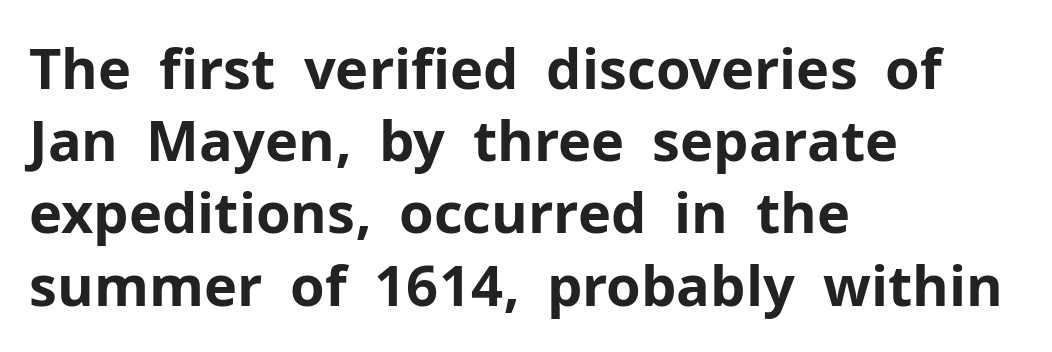
The horizontal fit of the characters is conventional and even. Regarding leading, the lines here are spaced in the standard way. The rendering uses natural spacing where letterforms have individual widths. Every character sits straight up, as roman type does. Type style note: lacks serifs.
